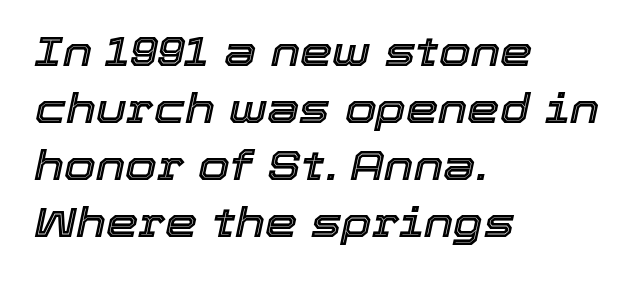
{"italic": "yes", "lean": "right", "slant_degrees": 12, "width": "normal", "x_height": "medium", "monospaced": "no", "underline": "no", "align": "left", "line_spacing": "normal", "line_spacing_ratio": 1.39, "letter_spacing": "normal", "letter_spacing_em": 0.0, "glyph_px": 41}
